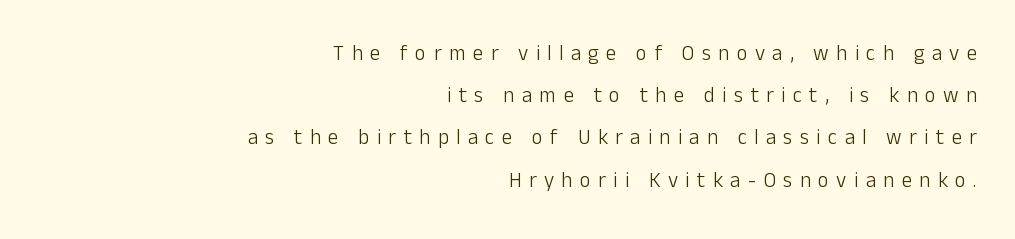
The image shows 21 px text type, upright; set right-aligned, loose line spacing (2.01x), unusually wide letter spacing (+0.35 em), not underlined.
